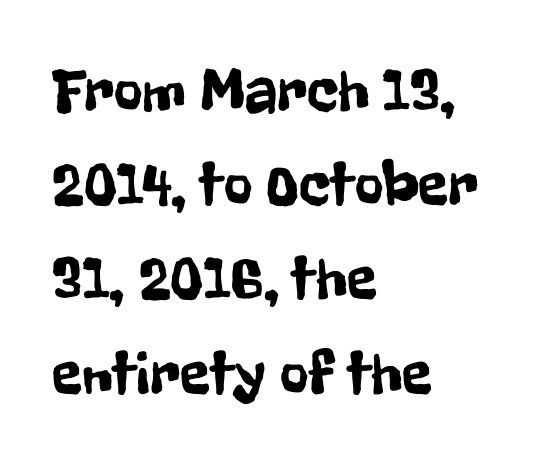
The image shows 62 px condensed sans-serif type, upright; set left-aligned, normal line spacing (1.52x), normal letter spacing, not underlined; low stroke contrast and a medium x-height.
